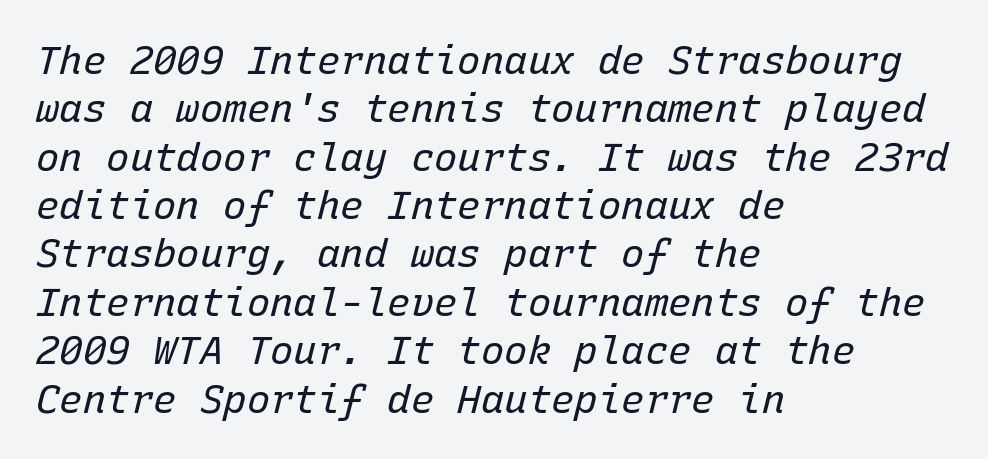
The rendering uses typewriter-style spacing with identical character cells. Just letters on the line, the space beneath them empty. This reads as an unemphasized weight, regular at the heaviest. Each word holds together tightly as a unit, with standard inter-letter gaps.
